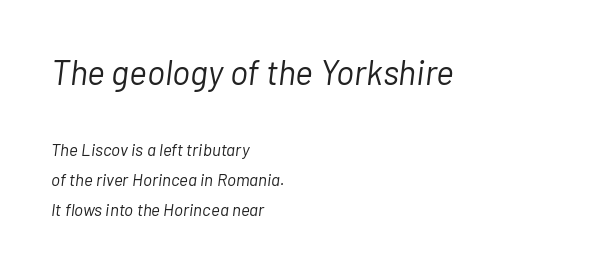
The image shows 34 px light type, italic (leaning right); set left-aligned, line spacing 1.78x, normal letter spacing, not underlined; the first (top) block is 2.0x larger; low stroke contrast and a medium x-height.
